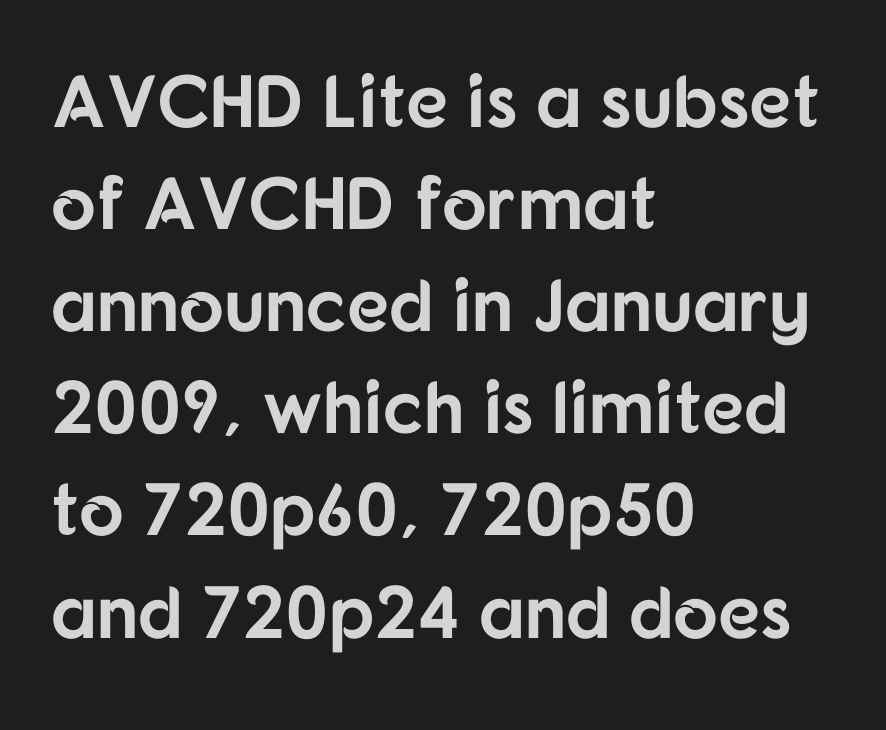
Has an underline been added? It has not. The letters advance in unequal steps, a hallmark of proportional type. The letters sit at their default tracking, neither squeezed nor spread. This sample uses an upright cut, with every glyph sitting square on the baseline. In terms of leading, this rendering sits right in the middle.
